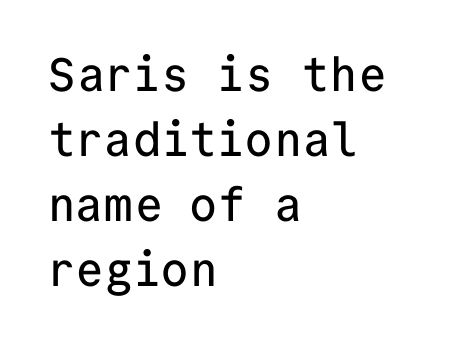
The image shows 47 px sans-serif type, upright, monospaced; set left-aligned, normal line spacing (1.38x), normal letter spacing, not underlined; low stroke contrast and a medium x-height.
